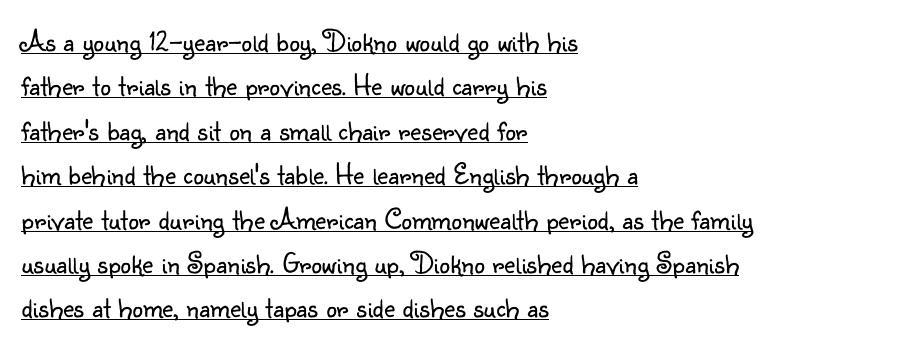
{"serif": "no", "italic": "no", "bold": "no", "weight": "light", "width": "normal", "stroke_contrast": "low", "x_height": "small", "monospaced": "no", "underline": "yes", "align": "left", "line_spacing": "normal", "line_spacing_ratio": 1.48, "letter_spacing": "normal", "letter_spacing_em": 0.0, "glyph_px": 30}
